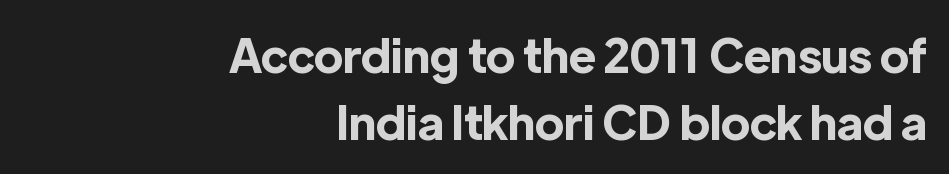
Nothing unusual about the tracking: characters are spaced as the font intends. Unlike a traditional serif, this face leaves its strokes unadorned. All the whitespace from short lines collects on the left. The letters advance in unequal steps, a hallmark of proportional type. The space beneath each line is pristine and unruled.
